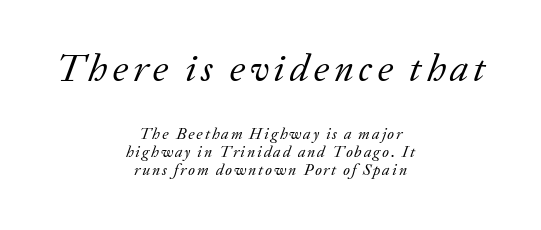
The image shows 39 px regular-weight serif type, italic (leaning right); set centered, tight line spacing (1.12x), not underlined; the first (top) block is 2.44x larger; low stroke contrast and a medium x-height.
